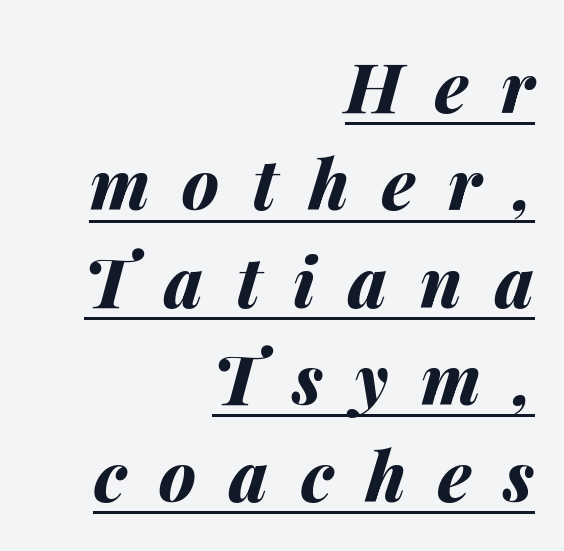
{"italic": "yes", "lean": "right", "slant_degrees": 14, "bold": "yes", "weight": "bold", "width": "normal", "stroke_contrast": "medium", "x_height": "medium", "monospaced": "no", "underline": "yes", "align": "right", "line_spacing": "normal", "line_spacing_ratio": 1.41, "letter_spacing": "wide", "letter_spacing_em": 0.47, "glyph_px": 69}
